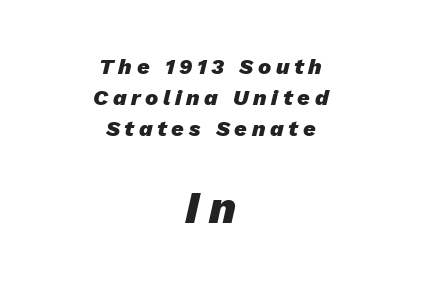
The image shows 44 px heavy type, italic (leaning right); set centered, normal line spacing (1.42x), unusually wide letter spacing (+0.21 em), not underlined; the second (bottom) block is 2.0x larger; low stroke contrast and a medium x-height.
